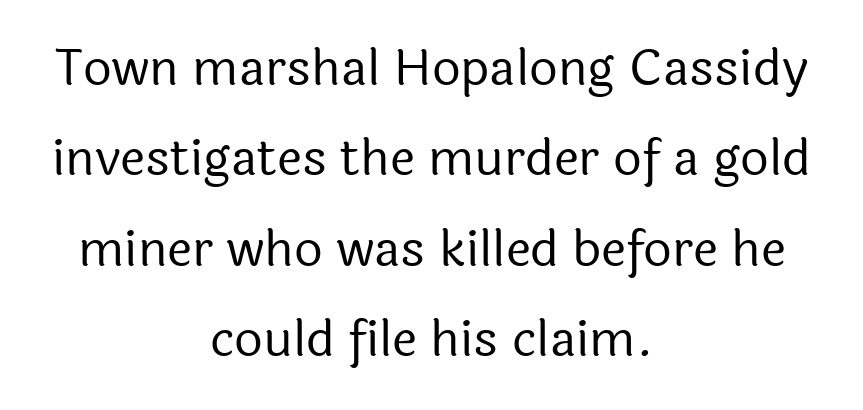
Caption: multi-line text, centered on the measure. Glyph-to-glyph distance matches everyday printed text. Each letter's strokes conclude bluntly, with no projecting serifs. Spacing verdict: proportional, widths tailored to each character. Rule under the text: the space is simply empty.
